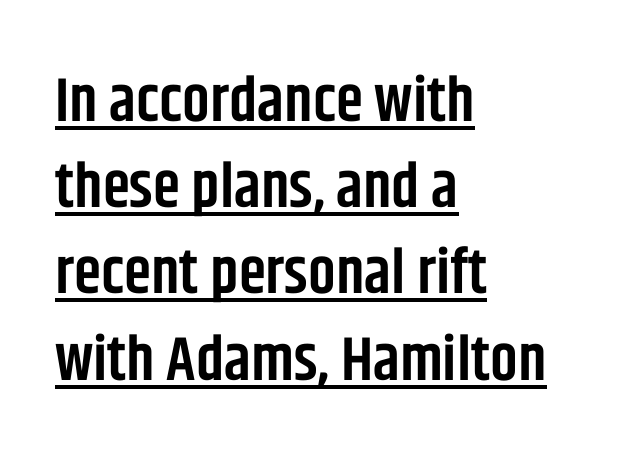
{"serif": "no", "italic": "no", "bold": "semi", "weight": "semibold", "width": "condensed", "stroke_contrast": "low", "x_height": "large", "monospaced": "no", "underline": "yes", "align": "left", "line_spacing": "normal", "line_spacing_ratio": 1.39, "letter_spacing": "normal", "letter_spacing_em": 0.0, "glyph_px": 62}
